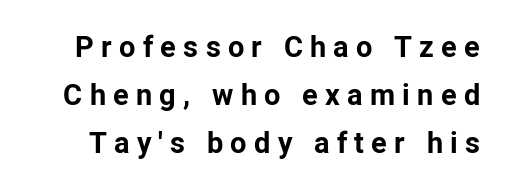
Quick note: not italic, upright. These lines have a slow, spaced-out rhythm from letter to letter. These lines are rendered in a variable-pitch font. Are there feet on the stems? There aren't — it's a sans.
